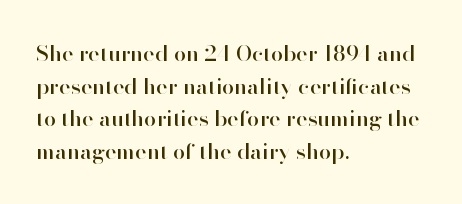
Q: Is the text italic (slanted)? A: No, it is upright.
Q: Is the text underlined? A: No.
Q: How is the paragraph aligned? A: Left-aligned.
Q: Is the spacing between letters normal or unusually wide? A: Normal.
Q: Is the spacing between lines tight, normal or loose? A: Normal.
